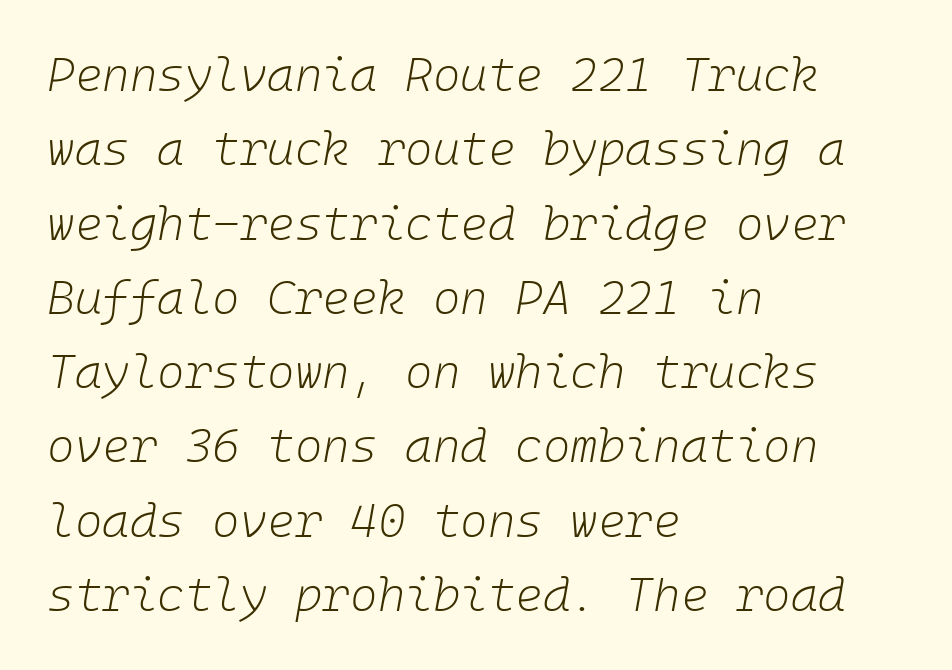
Underline: absent. A classic flush-left, rag-right setting is used for this passage. The tracking reads as untouched default to a designer's eye. Emphasis-style slanted type is in use. This is not heavy type; no bold has been used.
